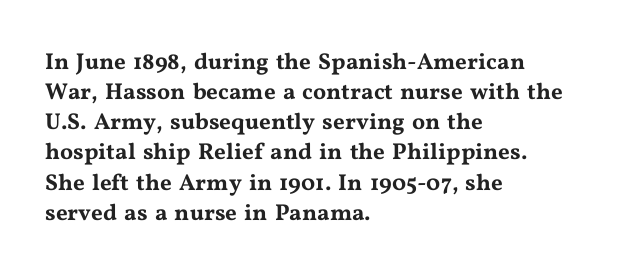
Q: Is the text italic (slanted)? A: No, it is upright.
Q: Is the text underlined? A: No.
Q: How is the paragraph aligned? A: Left-aligned.
Q: Is the spacing between letters normal or unusually wide? A: Normal.
Q: Is the spacing between lines tight, normal or loose? A: Normal.
